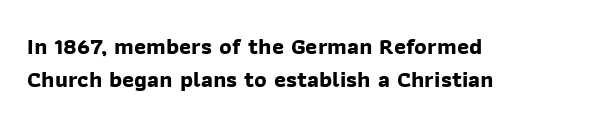
The image shows 23 px bold type; set left-aligned, normal line spacing (1.44x), normal letter spacing, not underlined.
